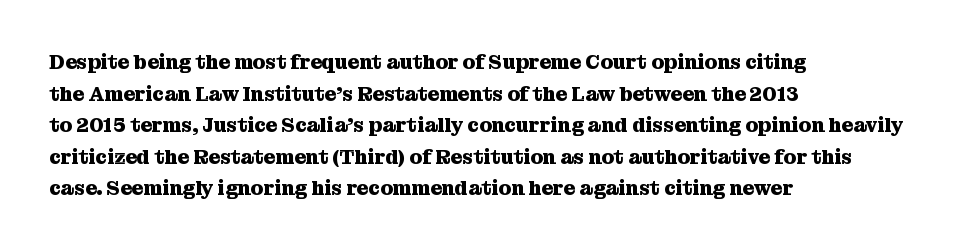
If you drew a line through each stem, it would be perfectly vertical. Nobody drew a line under any word here. A full-strength bold gives these letters their thick strokes. Honestly, the letter spacing is just normal — you wouldn't notice it. Left-aligned paragraph, ragged on the right.
